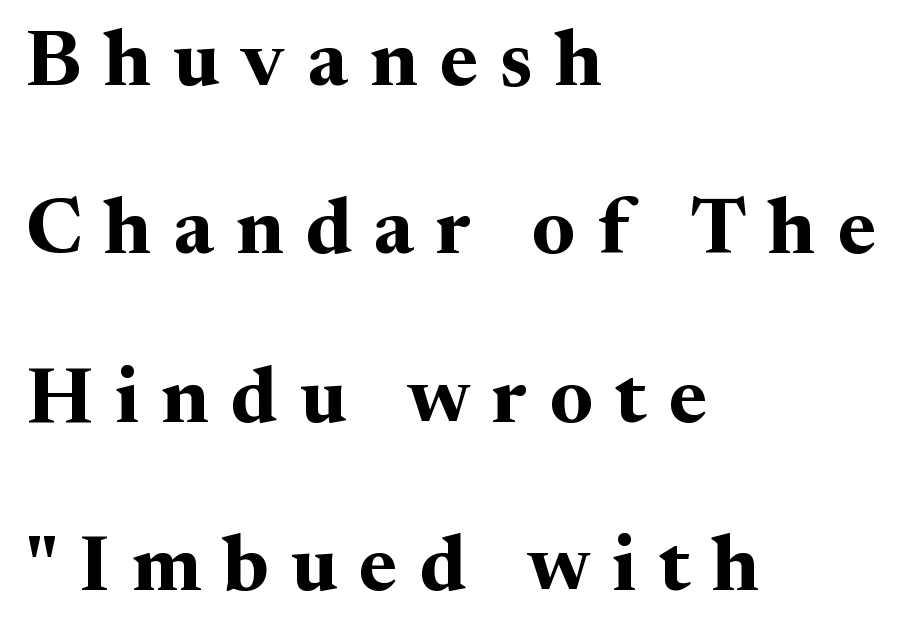
{"serif": "yes", "italic": "no", "bold": "yes", "weight": "bold", "width": "normal", "stroke_contrast": "medium", "x_height": "medium", "monospaced": "no", "underline": "no", "align": "left", "line_spacing": "loose", "line_spacing_ratio": 2.13, "letter_spacing": "wide", "letter_spacing_em": 0.28, "glyph_px": 79}
